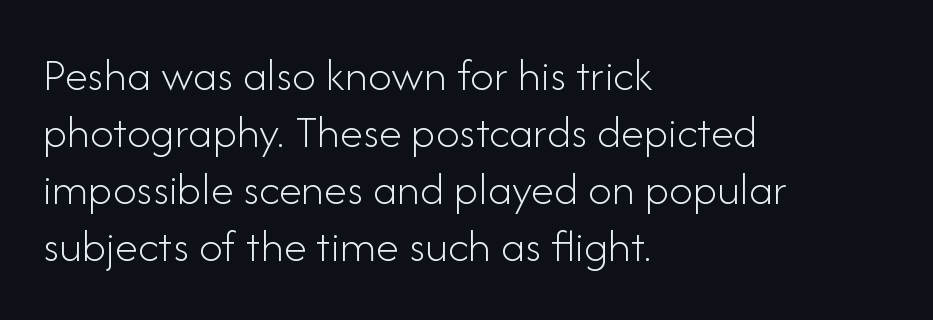
The image shows 47 px light sans-serif type, upright; set left-aligned, line spacing 1.21x, normal letter spacing, not underlined; low stroke contrast and a small x-height.
